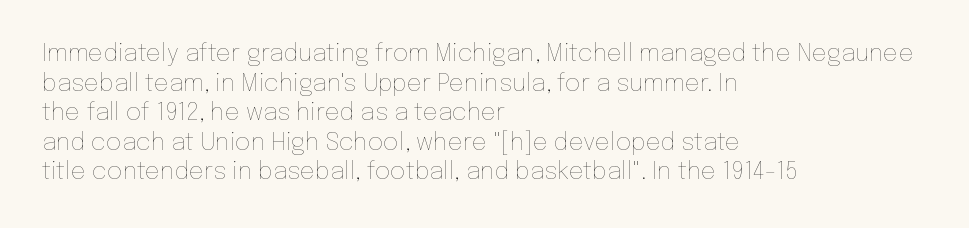
{"italic": "no", "bold": "no", "underline": "no", "align": "left", "line_spacing_ratio": 1.23, "letter_spacing": "normal", "letter_spacing_em": 0.0, "glyph_px": 24}
